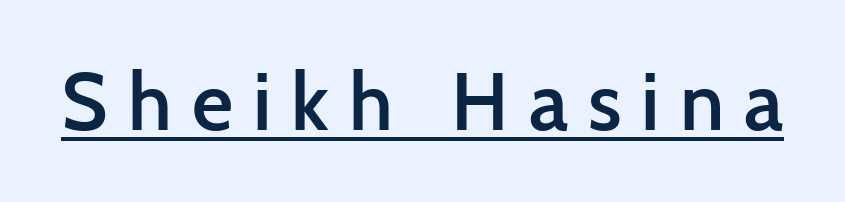
Q: Is the text bold? A: Semi-bold.
Q: Is the text italic (slanted)? A: No, it is upright.
Q: Is the typeface a serif or a sans-serif typeface? A: Sans-serif.
Q: Is the text underlined? A: Yes.
Q: Is the spacing between letters normal or unusually wide? A: Unusually wide.
Q: Width (condensed, normal, or wide)? A: Normal.
Q: Stroke contrast? A: Low.
Q: x-height? A: Medium.
Q: Monospaced? A: No.
